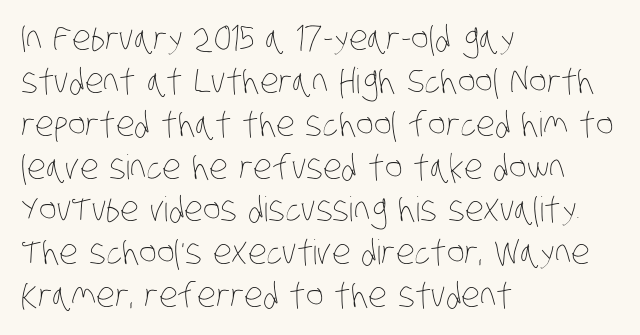
Casual observation: everything's shoved over to the left. Is there much room between lines? A standard amount, neither cramped nor airy. The typeface has the unassuming heft of standard copy or less. You could call the tracking neutral — neither tight nor loose. Is this a fixed-width face? No — the glyphs have proportional, varying widths.
